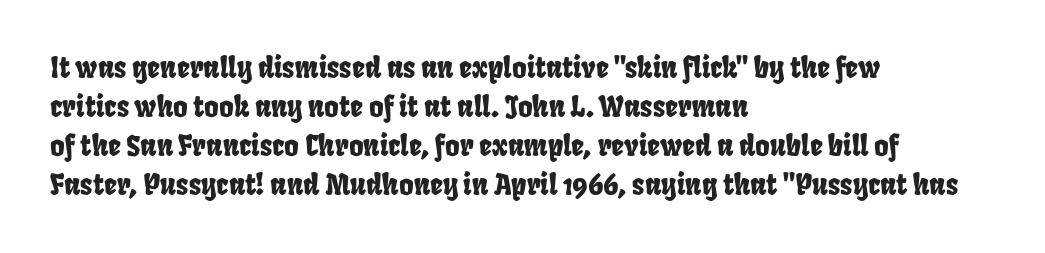
Interline gaps are of average width in this sample. Words float on clear page, feet unadorned. The passage shown is typed in a proportional face where columns would drift. Each line starts at the same left margin while the right side varies.
